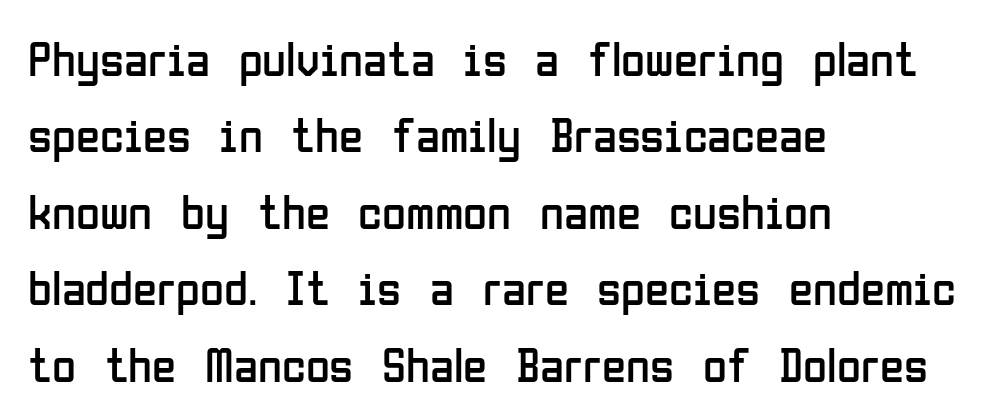
Q: Is the text bold? A: No.
Q: Is the text italic (slanted)? A: No, it is upright.
Q: Is the typeface a serif or a sans-serif typeface? A: Sans-serif.
Q: Is the text underlined? A: No.
Q: How is the paragraph aligned? A: Left-aligned.
Q: Is the spacing between letters normal or unusually wide? A: Normal.
Q: Is the spacing between lines tight, normal or loose? A: Normal.
Q: Width (condensed, normal, or wide)? A: Condensed.
Q: Stroke contrast? A: Low.
Q: x-height? A: Medium.
Q: Monospaced? A: No.
